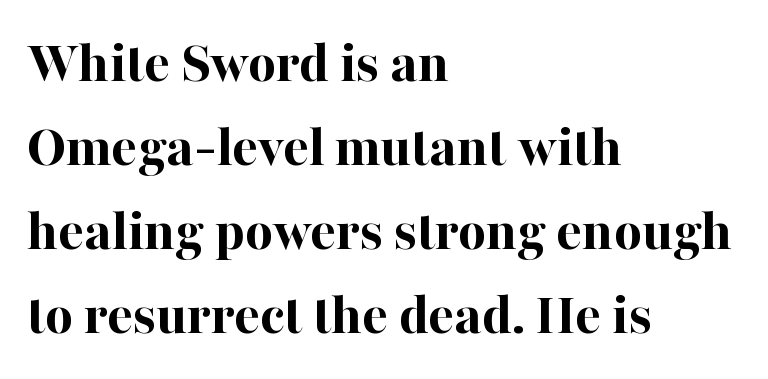
Evenly set lines give the paragraph a standard silhouette. Note: serifs present on the glyphs. In terms of posture, this sample is upright. Note the varied advance widths — an 'i' is clearly narrower than an 'm'. Students, note that the glyphs here touch the page at normal intervals. Reading down the block, your eye returns to a fixed left position each line.
